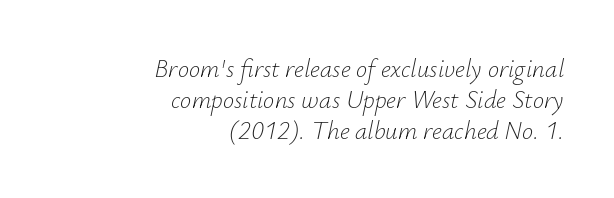
{"italic": "yes", "lean": "right", "slant_degrees": 12, "bold": "no", "underline": "no", "align": "right", "line_spacing": "normal", "line_spacing_ratio": 1.25, "letter_spacing": "normal", "letter_spacing_em": 0.0, "glyph_px": 25}
